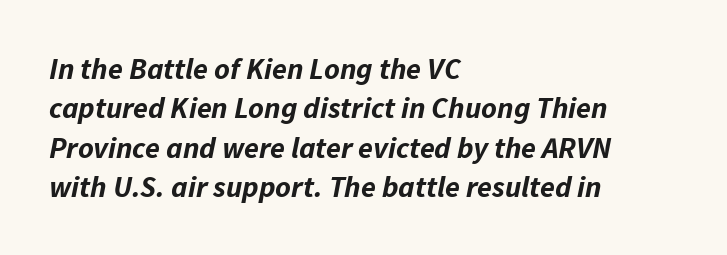
{"italic": "yes", "lean": "right", "slant_degrees": 11, "bold": "yes", "weight": "bold", "width": "normal", "stroke_contrast": "low", "x_height": "medium", "monospaced": "no", "underline": "no", "align": "left", "line_spacing": "normal", "line_spacing_ratio": 1.31, "letter_spacing": "normal", "letter_spacing_em": 0.0, "glyph_px": 30}
